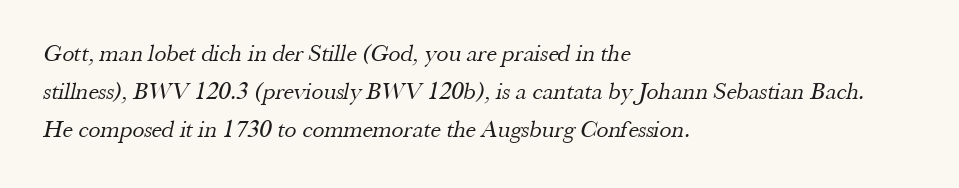
The space beneath each line is pristine and unruled. A normal amount of white space separates one row of letters from the next. Stem width sits at or under what a default text font uses. Alignment: flush left. Tracking here is standard; glyphs follow each other at the usual distance.
